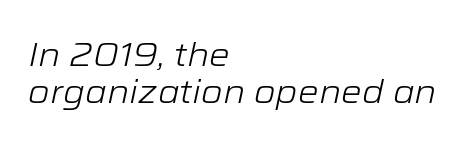
Weight: in the light-to-regular range. Would a proofreader flag this as italicized? Yes. Just letters on the line, the space beneath them empty. Here the designer chose a conventional face with non-uniform glyph widths. Leading is clearly below the norm, producing a dense column. Each word holds together tightly as a unit, with standard inter-letter gaps.
